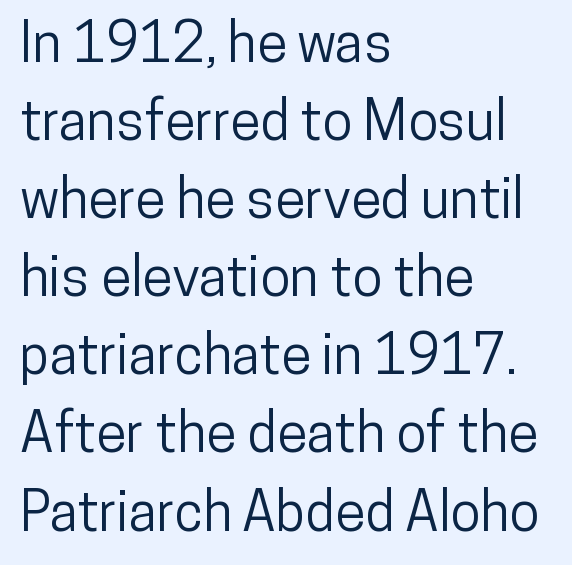
Q: Is the text italic (slanted)? A: No, it is upright.
Q: Is the typeface a serif or a sans-serif typeface? A: Sans-serif.
Q: Is the text underlined? A: No.
Q: How is the paragraph aligned? A: Left-aligned.
Q: Is the spacing between letters normal or unusually wide? A: Normal.
Q: Is the spacing between lines tight, normal or loose? A: Normal.
Q: Width (condensed, normal, or wide)? A: Condensed.
Q: Stroke contrast? A: Low.
Q: x-height? A: Medium.
Q: Monospaced? A: No.
